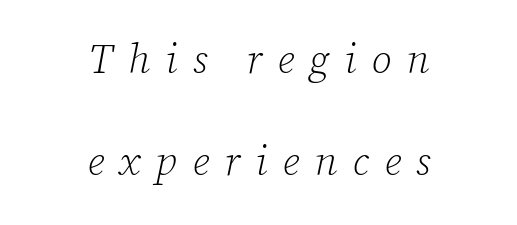
Q: Is the text bold? A: No.
Q: Is the text italic (slanted)? A: Yes, it leans right by about 12 degrees.
Q: Is the typeface a serif or a sans-serif typeface? A: Serif.
Q: Is the text underlined? A: No.
Q: How is the paragraph aligned? A: Centered.
Q: Is the spacing between letters normal or unusually wide? A: Unusually wide.
Q: Is the spacing between lines tight, normal or loose? A: Loose.
Q: Width (condensed, normal, or wide)? A: Normal.
Q: Stroke contrast? A: Low.
Q: x-height? A: Medium.
Q: Monospaced? A: No.
